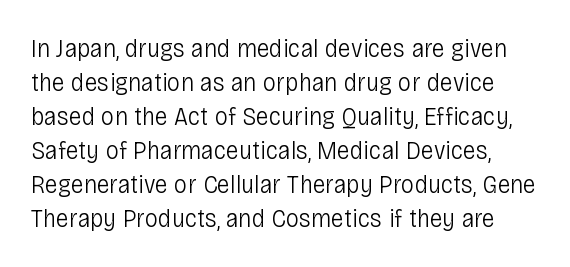
Q: Is the text bold? A: No.
Q: Is the text italic (slanted)? A: No, it is upright.
Q: Is the text underlined? A: No.
Q: Is the spacing between letters normal or unusually wide? A: Normal.
Q: Is the spacing between lines tight, normal or loose? A: Normal.
